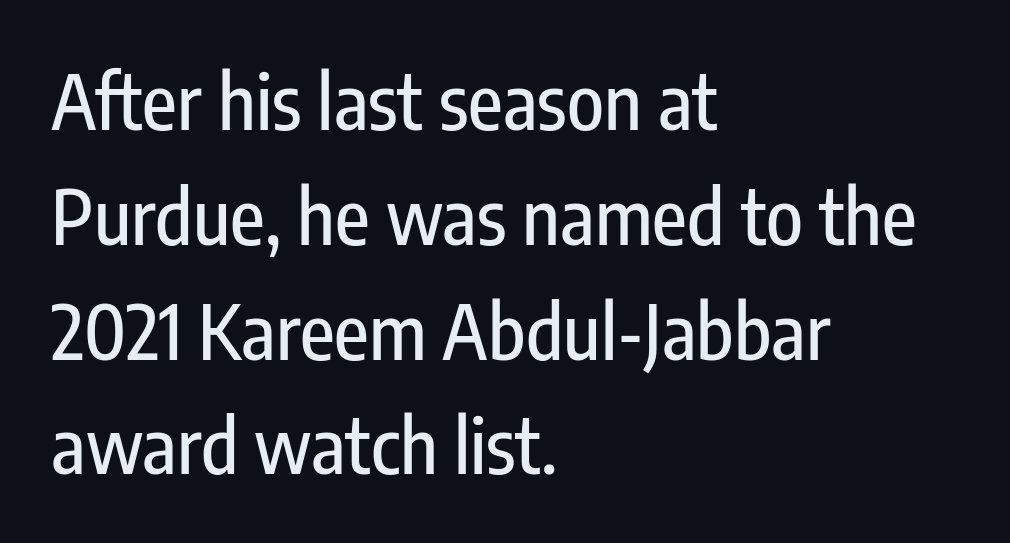
{"serif": "no", "italic": "no", "width": "condensed", "stroke_contrast": "low", "x_height": "medium", "monospaced": "no", "underline": "no", "align": "left", "line_spacing": "normal", "line_spacing_ratio": 1.51, "letter_spacing": "normal", "letter_spacing_em": 0.0, "glyph_px": 76}
